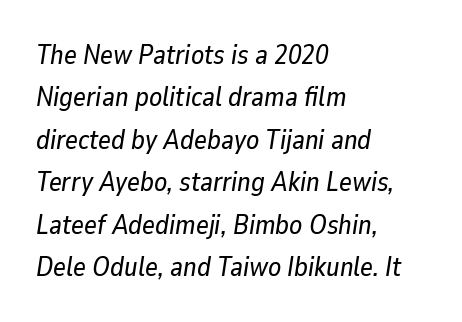
Descenders are the only things crossing below the line. The lettering tilts uniformly, giving the passage an italic look. The lines sit at an ordinary, default distance from one another. Every row of glyphs begins at an identical x-position on the left.
